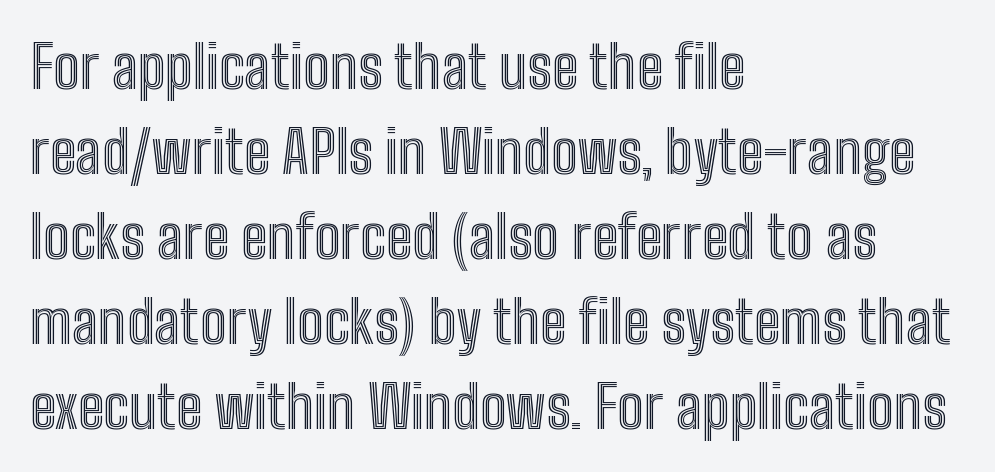
Here the designer chose a conventional face with non-uniform glyph widths. Posture: straight, roman, zero tilt. Whoever set this chose a conventional vertical rhythm. The foot of each line stays bare and open. In terms of letterspacing, this is plain default setting.
